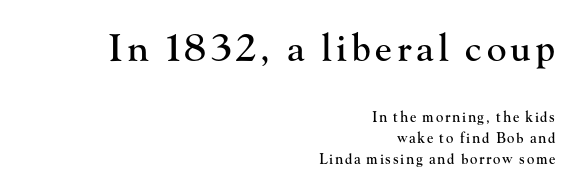
Font category for this specimen: serif. The axis of the letterforms is exactly vertical. A clean baseline with only descenders dipping below it. You get the large type first, then a drop to smaller type. Quick note: interline space is typical. The passage shown is typed in a proportional face where columns would drift.
